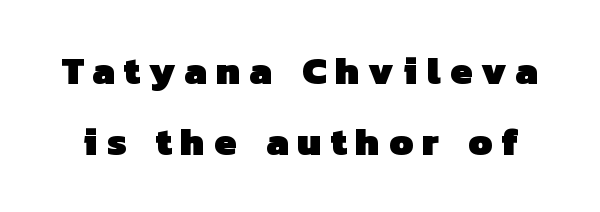
{"serif": "no", "bold": "yes", "weight": "heavy", "width": "normal", "stroke_contrast": "low", "x_height": "medium", "monospaced": "no", "underline": "no", "line_spacing_ratio": 1.82, "letter_spacing": "wide", "letter_spacing_em": 0.23, "glyph_px": 39}
